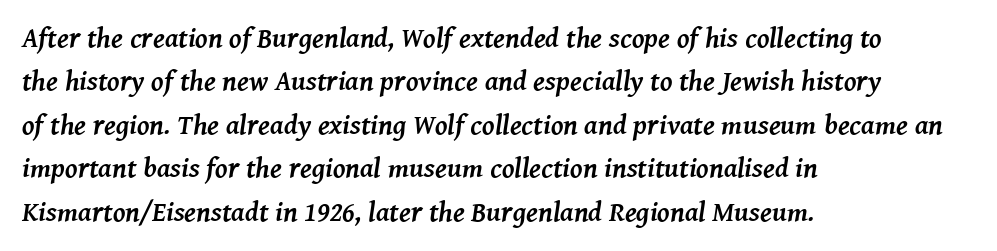
Slanted lettering throughout. The glyphs have the mass of a bold cut. Look at the tracking — it's just the regular setting, nothing added. Spacing verdict: proportional, widths tailored to each character.
